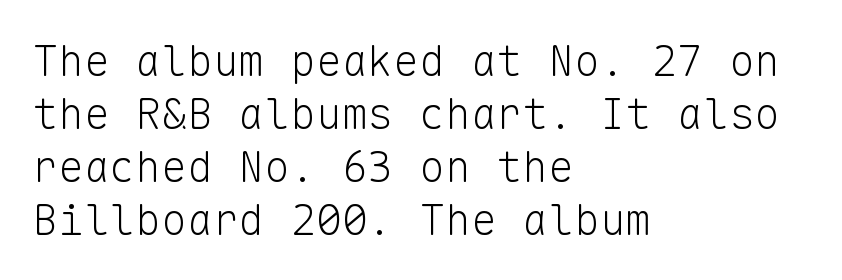
The image shows 43 px light sans-serif type, upright, monospaced; set left-aligned, line spacing 1.23x, normal letter spacing, not underlined; low stroke contrast and a medium x-height.
